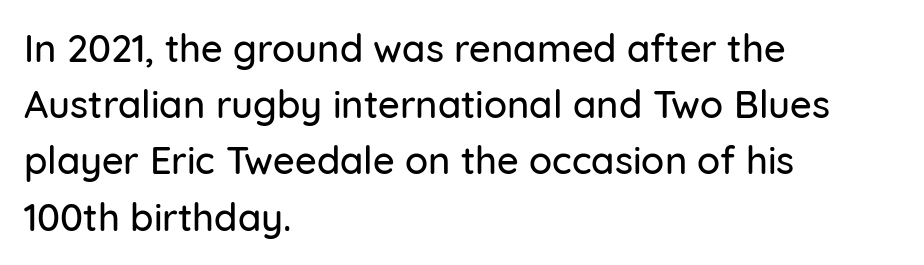
Q: Is the text italic (slanted)? A: No, it is upright.
Q: Is the typeface a serif or a sans-serif typeface? A: Sans-serif.
Q: Is the text underlined? A: No.
Q: How is the paragraph aligned? A: Left-aligned.
Q: Is the spacing between letters normal or unusually wide? A: Normal.
Q: Is the spacing between lines tight, normal or loose? A: Normal.
Q: Width (condensed, normal, or wide)? A: Normal.
Q: Stroke contrast? A: Low.
Q: x-height? A: Medium.
Q: Monospaced? A: No.
